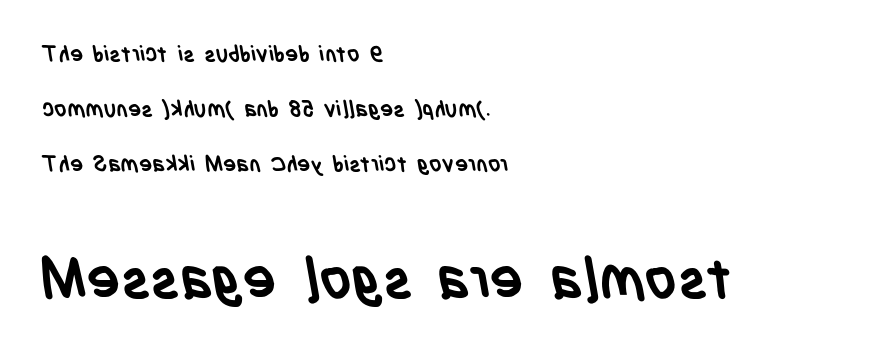
Does extra space separate the letters? No, they use regular spacing. Here the designer chose a conventional face with non-uniform glyph widths. Just letters on the line, the space beneath them empty. Horizontal alignment here is leftward, the default for most running prose.
